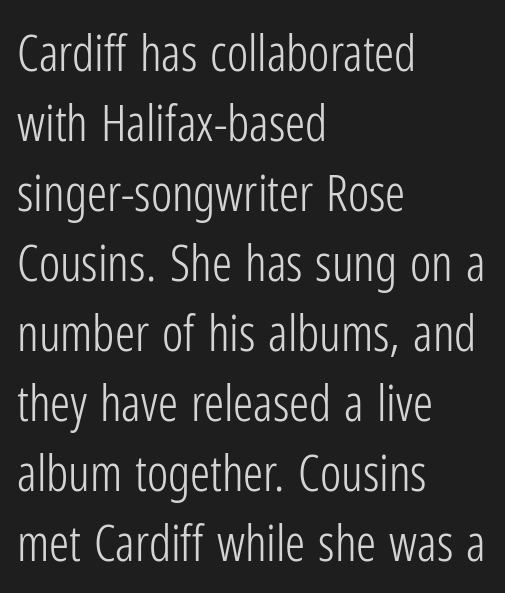
Summary of weight: not heavy and not bold. Beneath every word, the page is bare. Here the designer chose a conventional face with non-uniform glyph widths. Rendered with straight, roman letterforms. Unlike a traditional serif, this face leaves its strokes unadorned.
